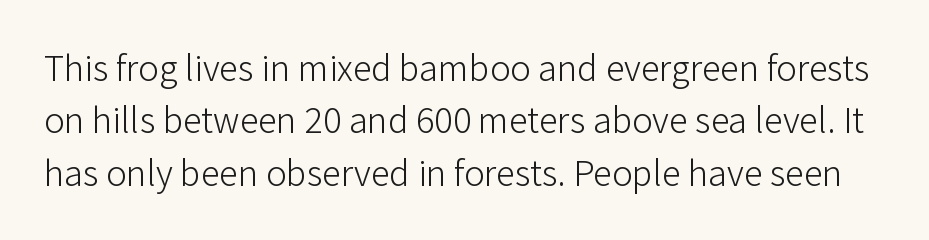
This is sans-serif lettering, the kind often seen on screens and signage. A quiet, ordinary-to-light weight characterises the typeface. The space beneath each line is pristine and unruled. Each letter keeps its own natural width here, so spacing adapts to shape. Between one letter and the next there's only the usual sliver of space. Compared with typical paragraphs, the rows here are spaced about the same.
